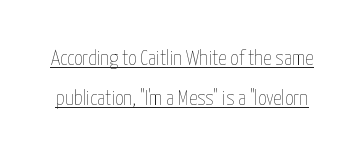
{"italic": "no", "bold": "no", "underline": "yes", "line_spacing": "loose", "line_spacing_ratio": 1.9, "letter_spacing": "normal", "letter_spacing_em": 0.0, "glyph_px": 21}
